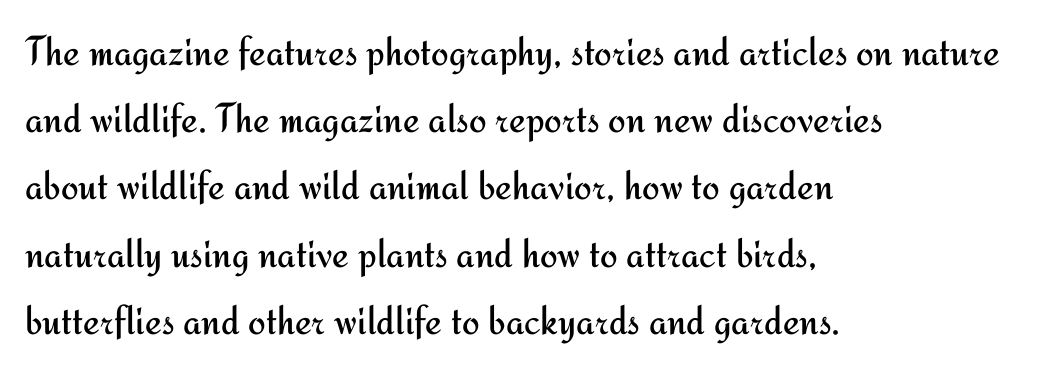
{"serif": "no", "italic": "no", "bold": "no", "weight": "regular", "width": "normal", "stroke_contrast": "medium", "x_height": "small", "monospaced": "no", "underline": "no", "align": "left", "line_spacing": "normal", "line_spacing_ratio": 1.6, "letter_spacing": "normal", "letter_spacing_em": 0.0, "glyph_px": 42}
